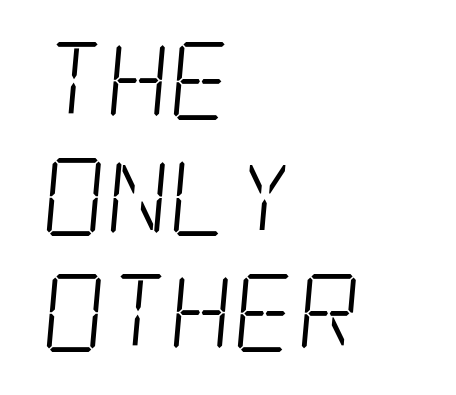
Q: Is the text bold? A: No.
Q: Is the typeface a serif or a sans-serif typeface? A: Serif.
Q: Is the text underlined? A: No.
Q: How is the paragraph aligned? A: Left-aligned.
Q: Is the spacing between letters normal or unusually wide? A: Normal.
Q: Is the spacing between lines tight, normal or loose? A: Normal.
Q: Width (condensed, normal, or wide)? A: Condensed.
Q: Stroke contrast? A: Low.
Q: x-height? A: Large.
